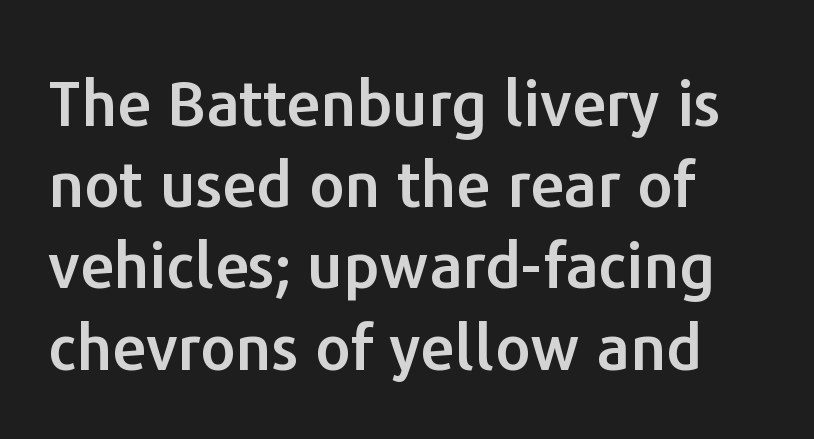
{"serif": "no", "italic": "no", "width": "normal", "stroke_contrast": "low", "x_height": "medium", "monospaced": "no", "underline": "no", "align": "left", "line_spacing": "normal", "line_spacing_ratio": 1.31, "letter_spacing": "normal", "letter_spacing_em": 0.0, "glyph_px": 62}
